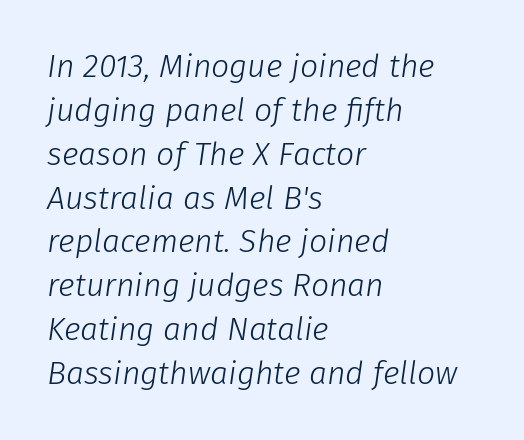
Q: Is the text bold? A: No.
Q: Is the text italic (slanted)? A: Yes, it leans right by about 8 degrees.
Q: Is the text underlined? A: No.
Q: How is the paragraph aligned? A: Left-aligned.
Q: Is the spacing between letters normal or unusually wide? A: Normal.
Q: Is the spacing between lines tight, normal or loose? A: Normal.
Q: Width (condensed, normal, or wide)? A: Normal.
Q: Stroke contrast? A: Low.
Q: x-height? A: Medium.
Q: Monospaced? A: No.
